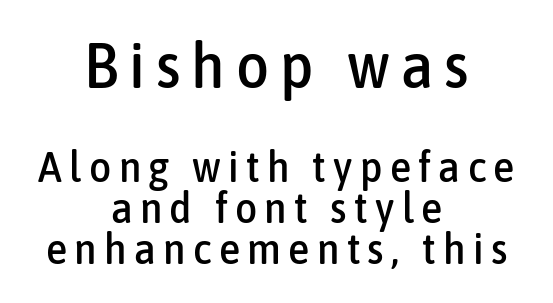
The image shows 64 px condensed sans-serif type, upright; set centered, tight line spacing (0.96x), not underlined; the first (top) block is 1.49x larger; low stroke contrast and a medium x-height.
